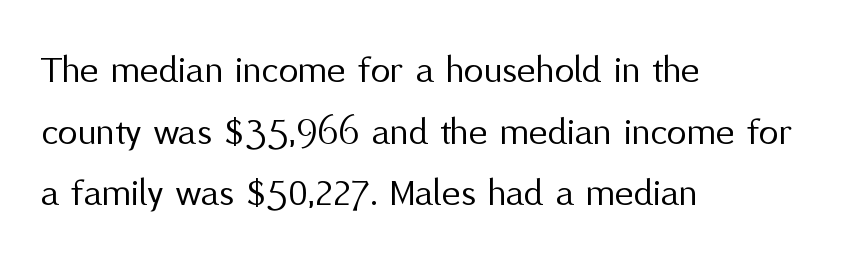
Q: Is the text bold? A: No.
Q: Is the text italic (slanted)? A: No, it is upright.
Q: Is the typeface a serif or a sans-serif typeface? A: Sans-serif.
Q: Is the text underlined? A: No.
Q: How is the paragraph aligned? A: Left-aligned.
Q: Is the spacing between letters normal or unusually wide? A: Normal.
Q: Is the spacing between lines tight, normal or loose? A: Normal.
Q: Width (condensed, normal, or wide)? A: Normal.
Q: Stroke contrast? A: Medium.
Q: x-height? A: Medium.
Q: Monospaced? A: No.
